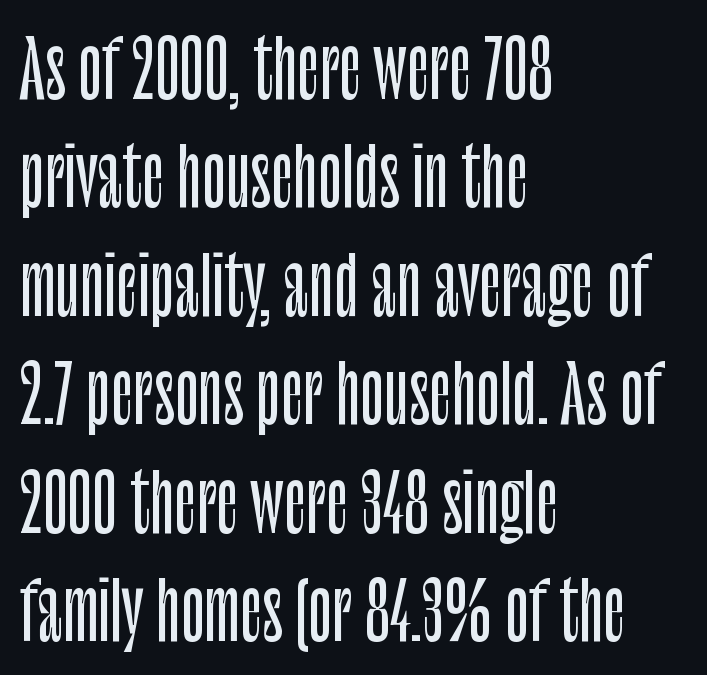
The type sits square on the baseline with zero lean. Does extra space separate the letters? No, they use regular spacing. A typesetter would label this face a sans. Compared with a centered layout, this one pins lines to the left instead.
